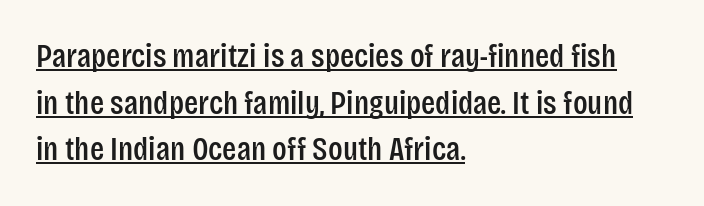
When letters stand straight like this, we call the style roman or upright. What's the leading like? Ordinary, nothing unusual. The designer went with a sans here, leaving each stem footless. Character widths vary here, with narrow letters taking less room than wide ones. Glance below the letters and you will spot a drawn line.
